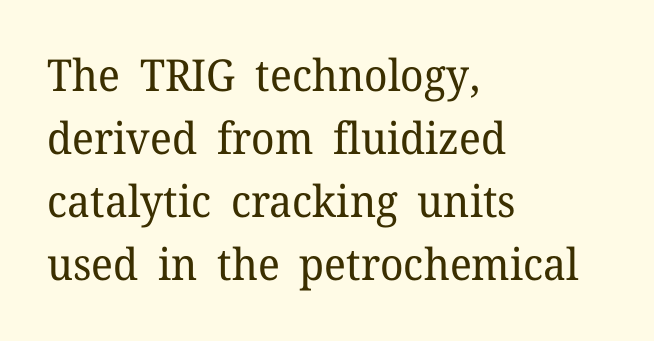
The image shows 44 px regular-weight serif type, upright; set left-aligned, normal line spacing (1.43x), normal letter spacing, not underlined; low stroke contrast and a medium x-height.
